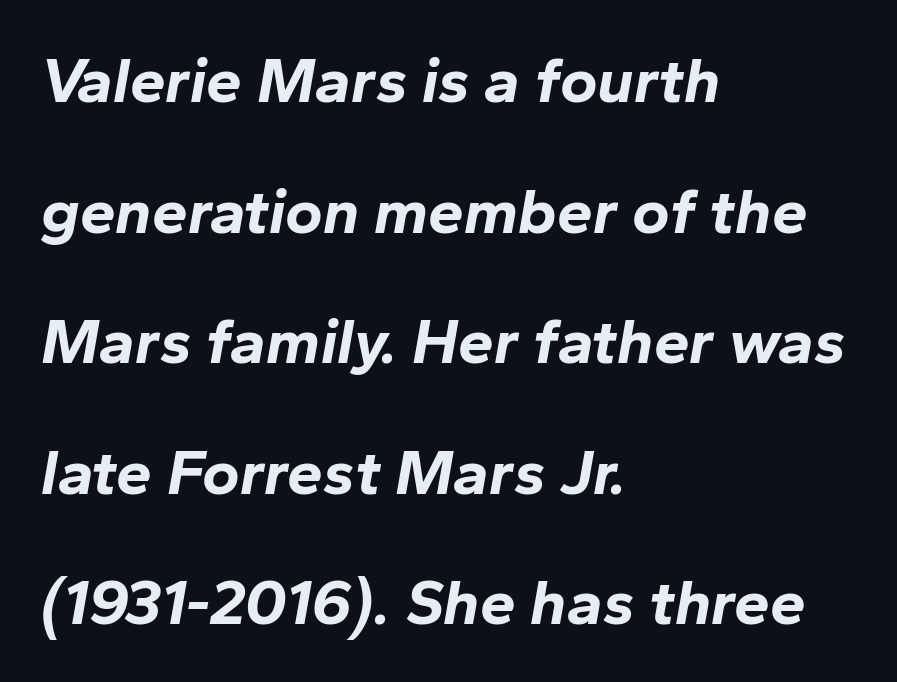
Q: Is the text bold? A: Yes.
Q: Is the text italic (slanted)? A: Yes, it leans right by about 10 degrees.
Q: Is the text underlined? A: No.
Q: How is the paragraph aligned? A: Left-aligned.
Q: Is the spacing between letters normal or unusually wide? A: Normal.
Q: Is the spacing between lines tight, normal or loose? A: Loose.
Q: Width (condensed, normal, or wide)? A: Normal.
Q: Stroke contrast? A: Low.
Q: x-height? A: Medium.
Q: Monospaced? A: No.
